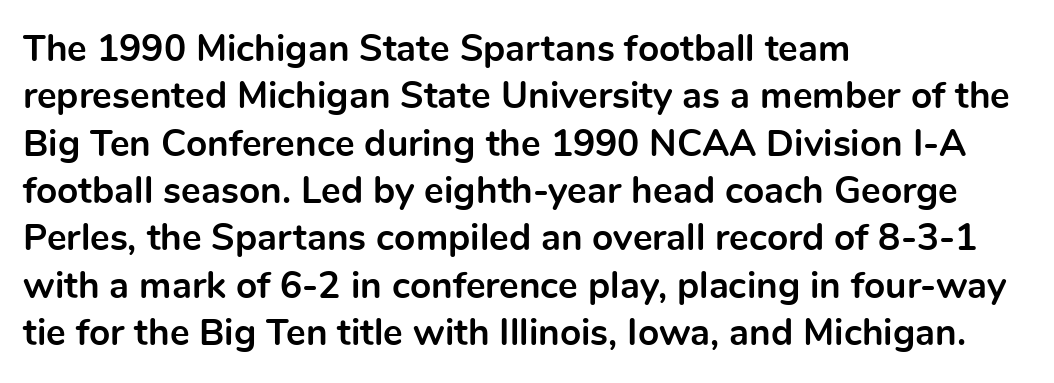
Q: Is the text bold? A: Yes.
Q: Is the text italic (slanted)? A: No, it is upright.
Q: Is the typeface a serif or a sans-serif typeface? A: Sans-serif.
Q: Is the text underlined? A: No.
Q: How is the paragraph aligned? A: Left-aligned.
Q: Is the spacing between letters normal or unusually wide? A: Normal.
Q: Is the spacing between lines tight, normal or loose? A: Normal.
Q: Width (condensed, normal, or wide)? A: Normal.
Q: x-height? A: Medium.
Q: Monospaced? A: No.
